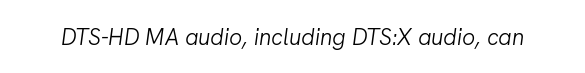
{"italic": "yes", "lean": "right", "slant_degrees": 8, "bold": "no", "underline": "no", "letter_spacing": "normal", "letter_spacing_em": 0.0, "glyph_px": 23}
